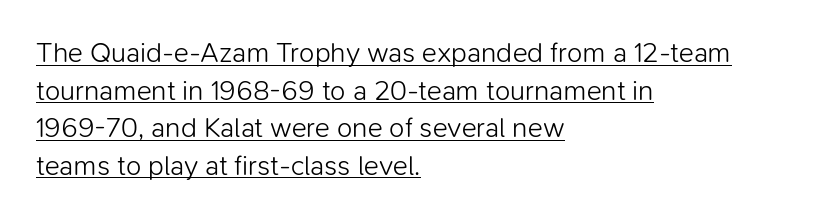
Stems and bowls with no extra thickness — not bold. Notice how the stems are strictly vertical — no italics here. Font category for this specimen: sans-serif. Has an underline been added? It has. Between one letter and the next there's only the usual sliver of space.
